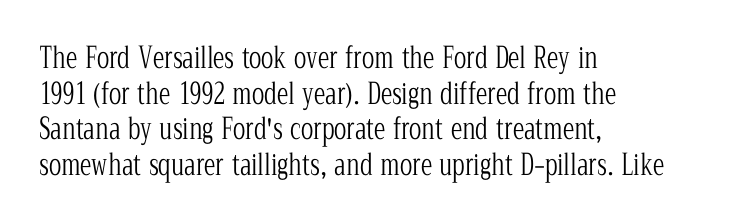
Q: Is the text bold? A: No.
Q: Is the text italic (slanted)? A: No, it is upright.
Q: Is the typeface a serif or a sans-serif typeface? A: Serif.
Q: Is the text underlined? A: No.
Q: How is the paragraph aligned? A: Left-aligned.
Q: Is the spacing between letters normal or unusually wide? A: Normal.
Q: Width (condensed, normal, or wide)? A: Condensed.
Q: Stroke contrast? A: Low.
Q: x-height? A: Medium.
Q: Monospaced? A: No.
